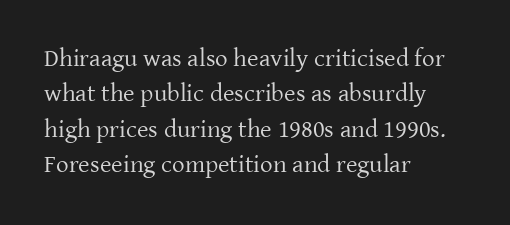
Plain, unruled lines of type. Is the type heavy? It reads as light-to-regular instead. Interline gaps are of average width in this sample. In terms of posture, this sample is upright. These lines are set flush left with a ragged right edge. Nothing unusual about the tracking: characters are spaced as the font intends.
